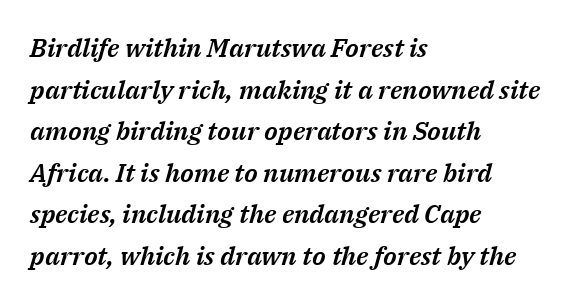
{"italic": "yes", "lean": "right", "slant_degrees": 14, "underline": "no", "align": "left", "line_spacing": "normal", "line_spacing_ratio": 1.6, "letter_spacing": "normal", "letter_spacing_em": 0.0, "glyph_px": 26}
